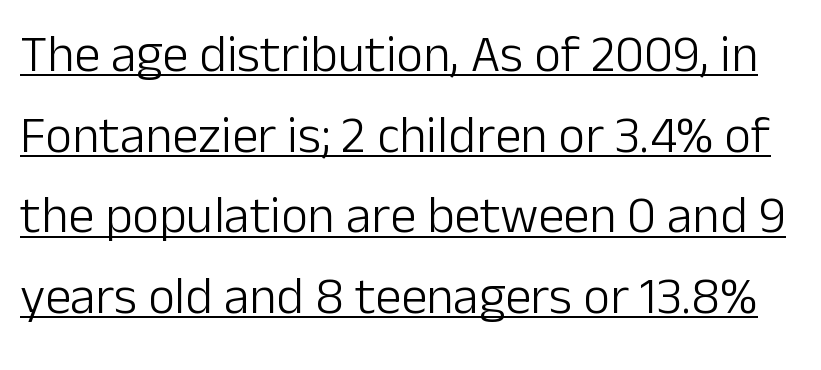
A typesetter would mark this as roman, not italic. The face used here is a sans, in the tradition of grotesques and geometrics. Each new line begins a customary step beneath the previous one. Underline: present.
